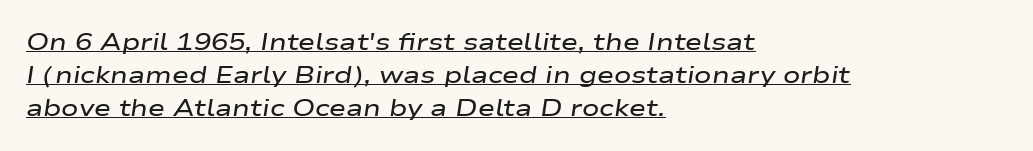
Q: Is the text bold? A: Semi-bold.
Q: Is the text italic (slanted)? A: Yes, it leans right by about 9 degrees.
Q: Is the text underlined? A: Yes.
Q: How is the paragraph aligned? A: Left-aligned.
Q: Is the spacing between letters normal or unusually wide? A: Normal.
Q: Is the spacing between lines tight, normal or loose? A: Normal.
